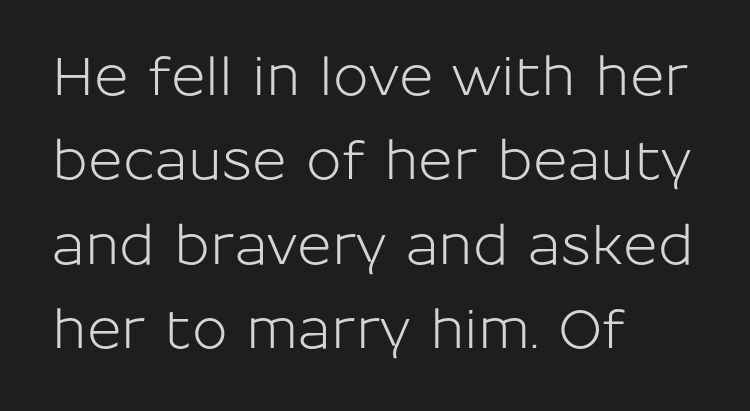
The image shows 53 px sans-serif type, upright; set left-aligned, normal line spacing (1.59x), normal letter spacing, not underlined; low stroke contrast and a medium x-height.
